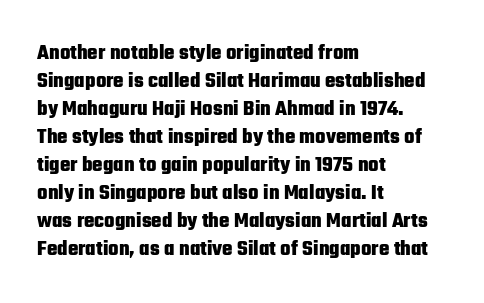
Q: Is the text bold? A: Yes.
Q: Is the text italic (slanted)? A: No, it is upright.
Q: Is the text underlined? A: No.
Q: How is the paragraph aligned? A: Left-aligned.
Q: Is the spacing between letters normal or unusually wide? A: Normal.
Q: Is the spacing between lines tight, normal or loose? A: Normal.
